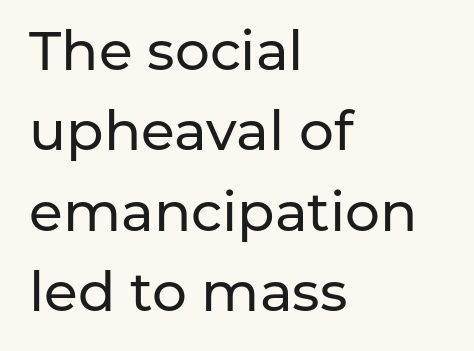
The passage shown has conventional tracking throughout. You could not count columns in this text — the font is proportionally spaced. Serifs: no, the terminals of the letterforms are clean. Line starts are locked; line ends wander.
